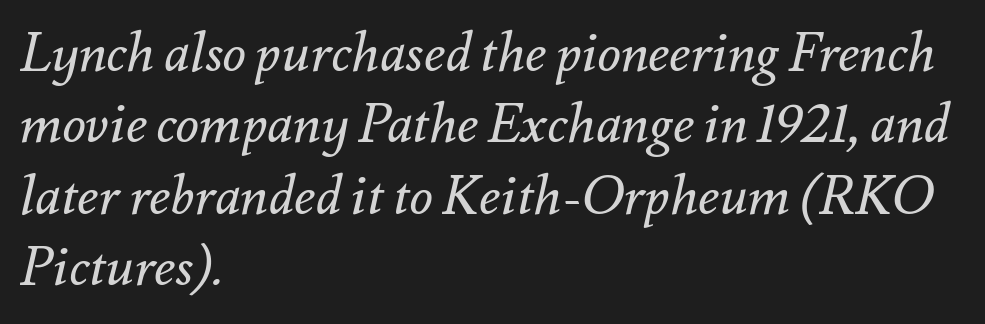
Rows of type keep a routine distance in the vertical direction. Casual observation: everything's shoved over to the left. No letter is thick-stroked: the sample isn't bold. Default kerning and tracking; the words read as compact shapes. Underline: absent.
